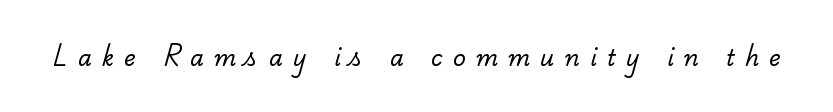
The image shows 22 px text type; set unusually wide letter spacing (+0.47 em), not underlined.
